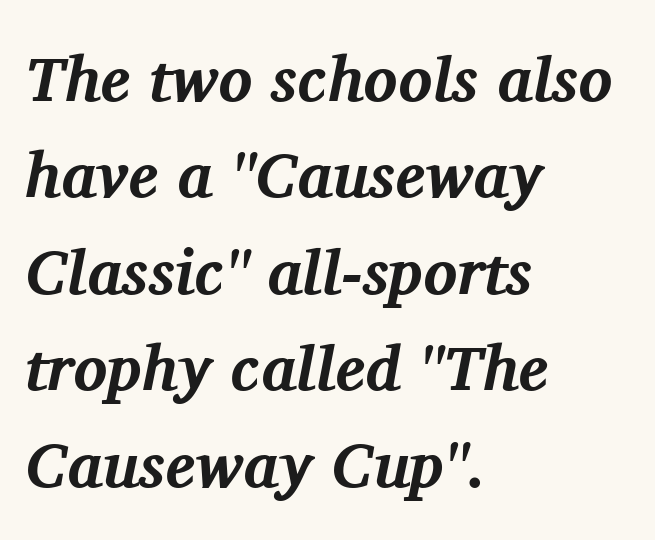
Q: Is the text bold? A: Yes.
Q: Is the text italic (slanted)? A: Yes, it leans right by about 11 degrees.
Q: Is the typeface a serif or a sans-serif typeface? A: Serif.
Q: Is the text underlined? A: No.
Q: How is the paragraph aligned? A: Left-aligned.
Q: Is the spacing between letters normal or unusually wide? A: Normal.
Q: Is the spacing between lines tight, normal or loose? A: Normal.
Q: Width (condensed, normal, or wide)? A: Normal.
Q: Stroke contrast? A: Medium.
Q: x-height? A: Medium.
Q: Monospaced? A: No.
